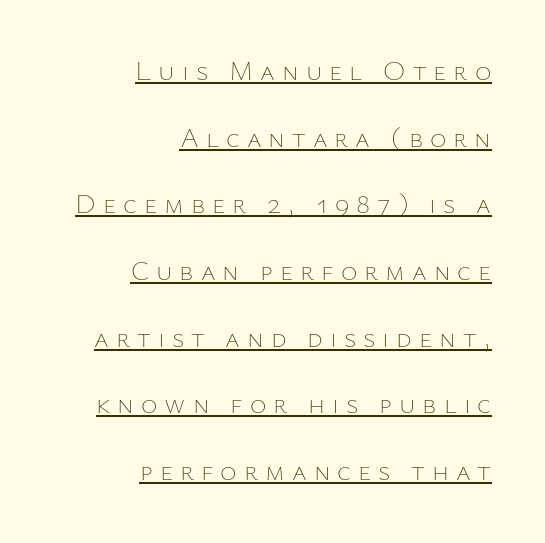
Q: Is the text bold? A: No.
Q: Is the text italic (slanted)? A: No, it is upright.
Q: Is the text underlined? A: Yes.
Q: How is the paragraph aligned? A: Right-aligned.
Q: Is the spacing between letters normal or unusually wide? A: Unusually wide.
Q: Is the spacing between lines tight, normal or loose? A: Loose.
Q: Width (condensed, normal, or wide)? A: Normal.
Q: Stroke contrast? A: Low.
Q: x-height? A: Medium.
Q: Monospaced? A: No.
